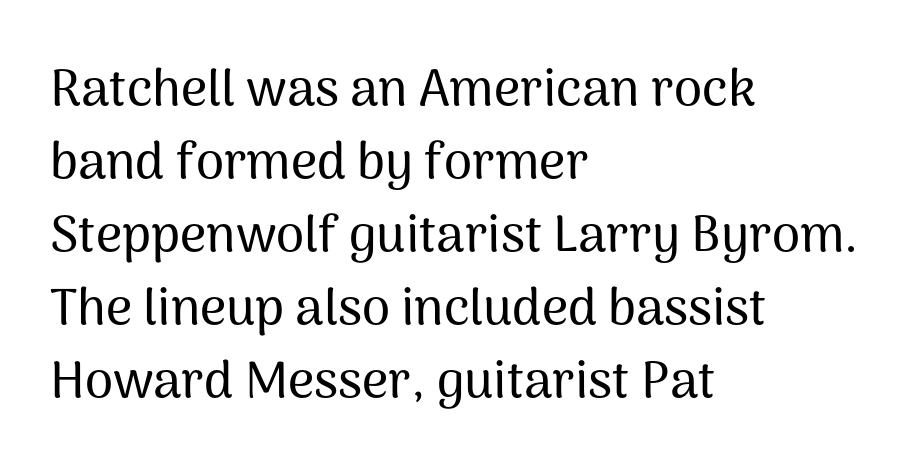
The letters carry no serifs — their stems end cleanly without finishing strokes. The gap between lines stays unmarked. This is the regular roman posture of the typeface. The space between consecutive lines is moderate. Think of a printed novel: that variable character pitch is what you see here. Inter-character spacing is left at the font's built-in metrics.
